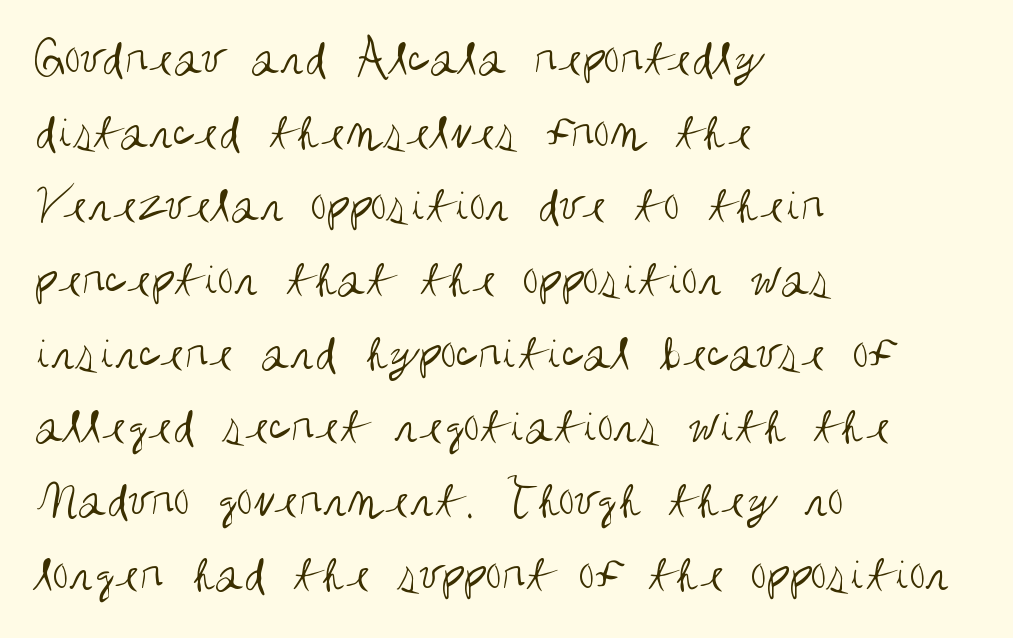
{"serif": "no", "bold": "no", "weight": "regular", "width": "condensed", "stroke_contrast": "medium", "x_height": "large", "monospaced": "no", "underline": "no", "align": "left", "line_spacing": "normal", "line_spacing_ratio": 1.39, "letter_spacing": "normal", "letter_spacing_em": 0.0, "glyph_px": 53}
